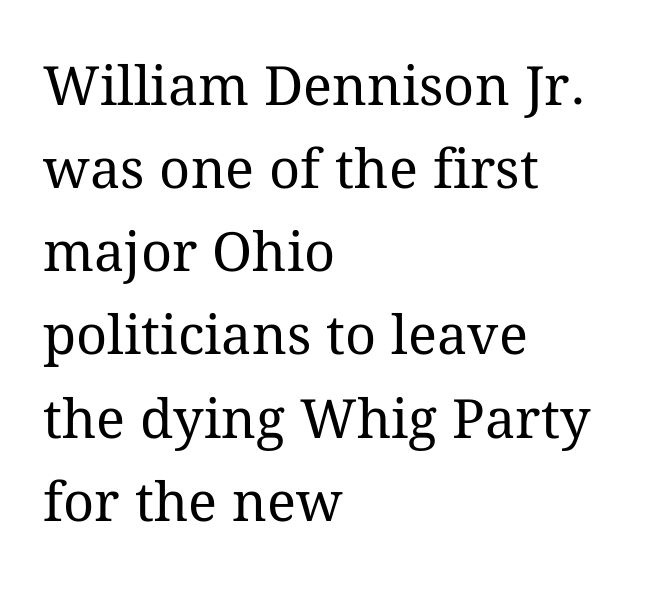
The lines are quadded left. The font's upright variant was chosen for this text. Whoever set this chose a conventional vertical rhythm. Glance below the letters and you will spot only blank space. Character widths vary here, with narrow letters taking less room than wide ones. The face used here is rendered with its standard letterfit.
